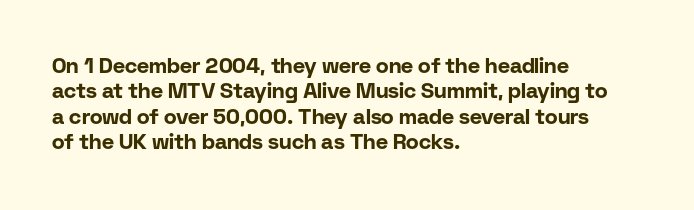
Q: Is the text bold? A: Yes.
Q: Is the text italic (slanted)? A: No, it is upright.
Q: Is the text underlined? A: No.
Q: How is the paragraph aligned? A: Left-aligned.
Q: Is the spacing between letters normal or unusually wide? A: Normal.
